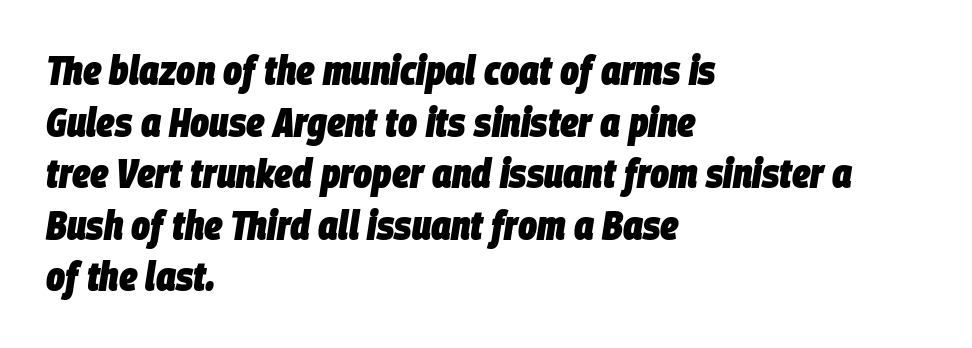
The image shows 40 px heavy, condensed type, italic (leaning right); set left-aligned, normal line spacing (1.29x), normal letter spacing, not underlined; low stroke contrast and a large x-height.
